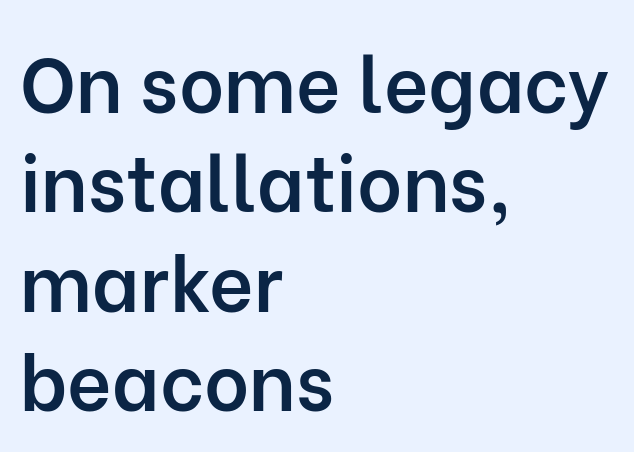
Q: Is the text bold? A: Semi-bold.
Q: Is the text italic (slanted)? A: No, it is upright.
Q: Is the typeface a serif or a sans-serif typeface? A: Sans-serif.
Q: Is the text underlined? A: No.
Q: How is the paragraph aligned? A: Left-aligned.
Q: Is the spacing between letters normal or unusually wide? A: Normal.
Q: Is the spacing between lines tight, normal or loose? A: Normal.
Q: Width (condensed, normal, or wide)? A: Normal.
Q: Stroke contrast? A: Low.
Q: x-height? A: Medium.
Q: Monospaced? A: No.
